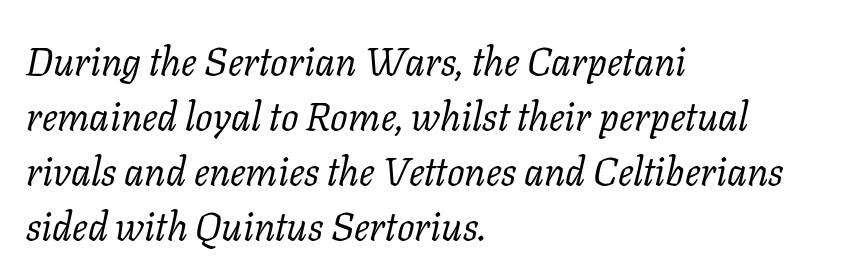
Heaviness? Minimal to ordinary, like unemphasized prose. Line starts are locked; line ends wander. This sample keeps an unexceptional amount of space between lines. Serifs: yes, visible at the terminals of the letterforms.
